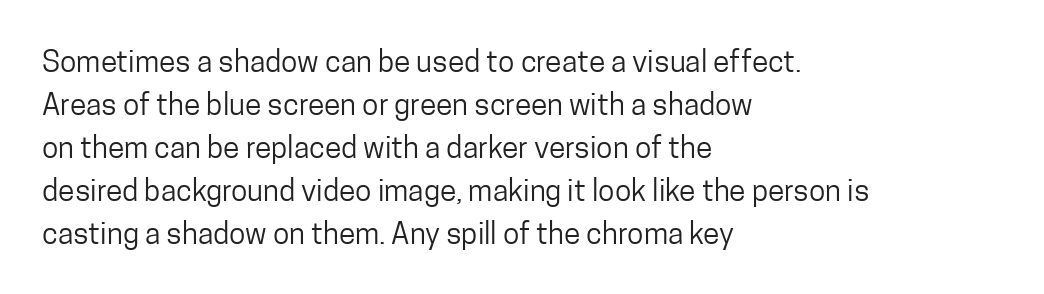
{"serif": "no", "italic": "no", "bold": "no", "weight": "regular", "width": "condensed", "stroke_contrast": "low", "x_height": "medium", "monospaced": "no", "underline": "no", "align": "left", "line_spacing": "normal", "line_spacing_ratio": 1.43, "letter_spacing": "normal", "letter_spacing_em": 0.0, "glyph_px": 30}
